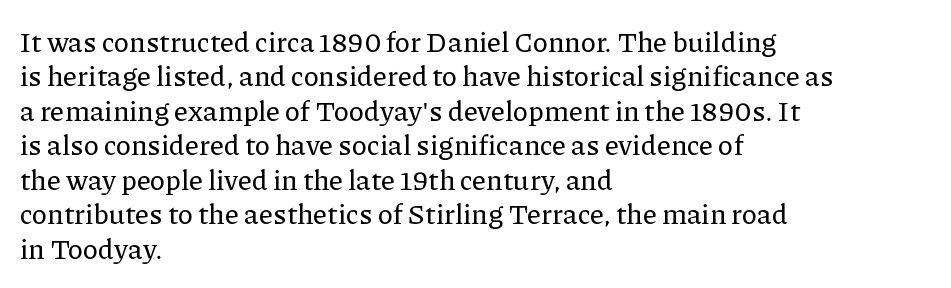
{"serif": "yes", "italic": "no", "width": "normal", "stroke_contrast": "low", "x_height": "medium", "monospaced": "no", "underline": "no", "align": "left", "line_spacing_ratio": 1.23, "letter_spacing": "normal", "letter_spacing_em": 0.0, "glyph_px": 28}
